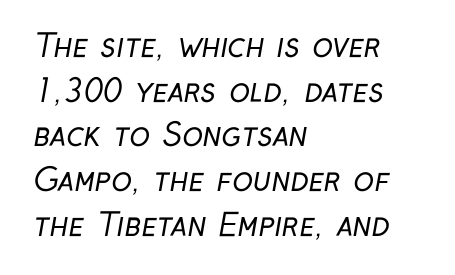
{"serif": "no", "bold": "no", "weight": "regular", "width": "condensed", "stroke_contrast": "low", "x_height": "medium", "monospaced": "no", "underline": "no", "align": "left", "line_spacing": "normal", "line_spacing_ratio": 1.44, "letter_spacing": "normal", "letter_spacing_em": 0.0, "glyph_px": 31}
